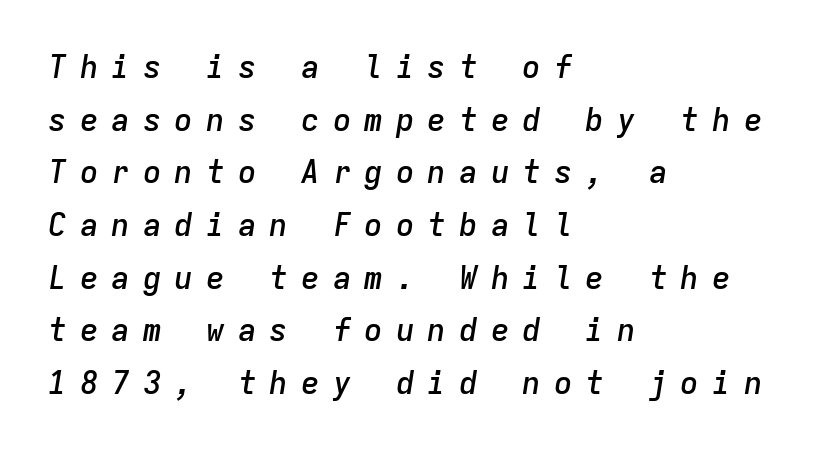
{"italic": "yes", "lean": "right", "slant_degrees": 9, "bold": "semi", "weight": "semibold", "width": "normal", "stroke_contrast": "low", "x_height": "medium", "monospaced": "yes", "underline": "no", "align": "left", "line_spacing": "normal", "line_spacing_ratio": 1.7, "letter_spacing": "wide", "letter_spacing_em": 0.42, "glyph_px": 31}
